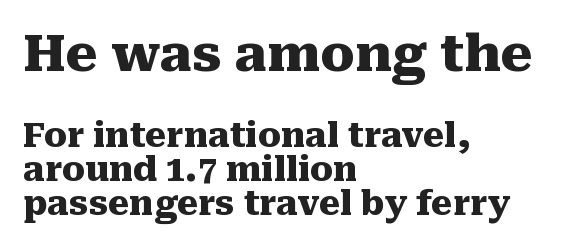
The face used here is rendered with its standard letterfit. The typesetting leans heavy: a genuine bold. Note the varied advance widths — an 'i' is clearly narrower than an 'm'. Underlining? Definitely not there. This sample is left-justified, so line endings fall wherever the words run out. A typesetter would mark this as roman, not italic.
